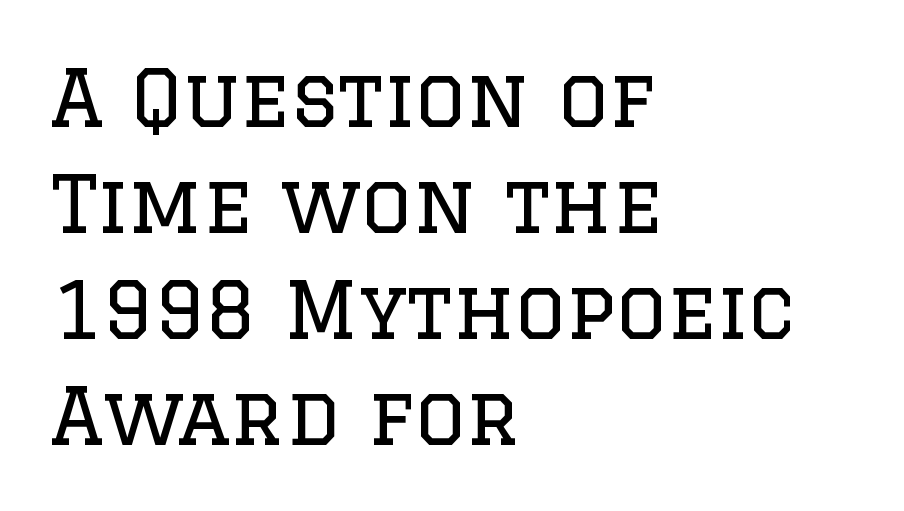
Q: Is the text bold? A: No.
Q: Is the text italic (slanted)? A: No, it is upright.
Q: Is the typeface a serif or a sans-serif typeface? A: Serif.
Q: Is the text underlined? A: No.
Q: How is the paragraph aligned? A: Left-aligned.
Q: Is the spacing between letters normal or unusually wide? A: Normal.
Q: Is the spacing between lines tight, normal or loose? A: Normal.
Q: Width (condensed, normal, or wide)? A: Normal.
Q: Stroke contrast? A: Low.
Q: x-height? A: Large.
Q: Monospaced? A: No.
